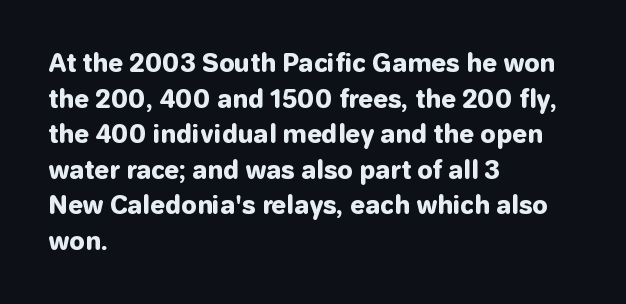
The image shows 24 px bold type, upright; set left-aligned, normal line spacing (1.48x), normal letter spacing, not underlined.
